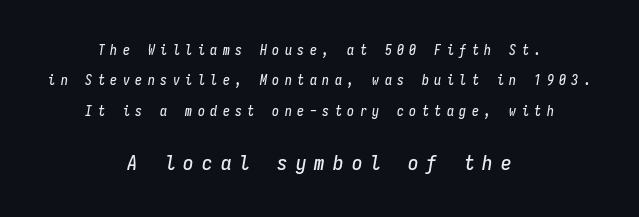
{"italic": "yes", "lean": "right", "slant_degrees": 9, "underline": "no", "align": "center", "line_spacing": "loose", "line_spacing_ratio": 2.17, "letter_spacing": "wide", "letter_spacing_em": 0.39, "larger_block": "second", "size_ratio": 1.5, "glyph_px": 21}
